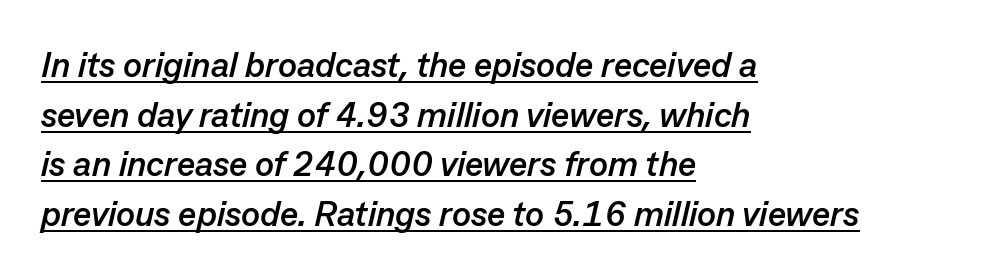
{"italic": "yes", "lean": "right", "slant_degrees": 13, "bold": "yes", "weight": "semibold", "width": "normal", "stroke_contrast": "low", "x_height": "medium", "monospaced": "no", "underline": "yes", "align": "left", "line_spacing": "normal", "line_spacing_ratio": 1.42, "letter_spacing": "normal", "letter_spacing_em": 0.0, "glyph_px": 35}
